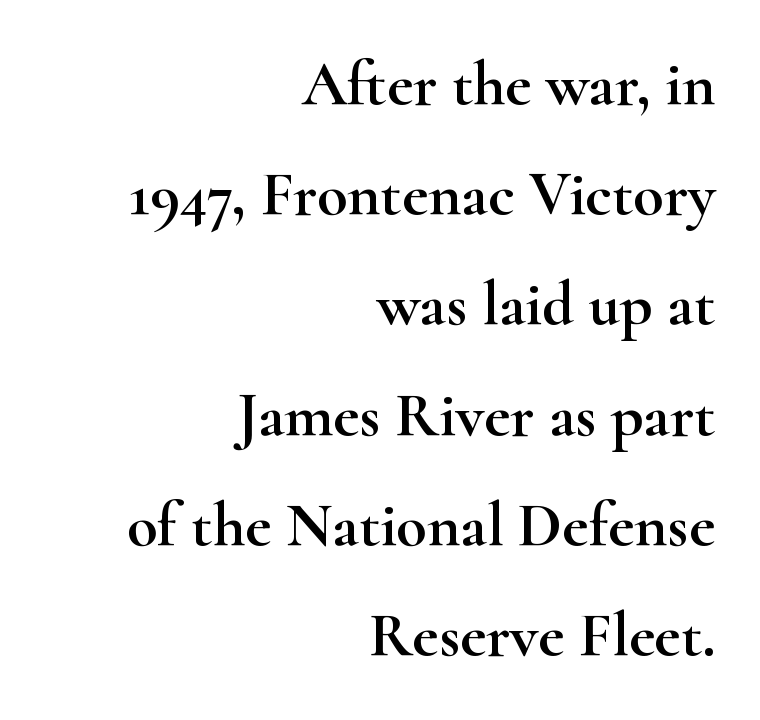
Is this a fixed-width face? No — the glyphs have proportional, varying widths. In CSS terms this would be text-align: right. These lines are composed in type with serifs. There is no visible air inserted between adjacent glyphs. Quick note: underline off. The font's upright variant was chosen for this text.
